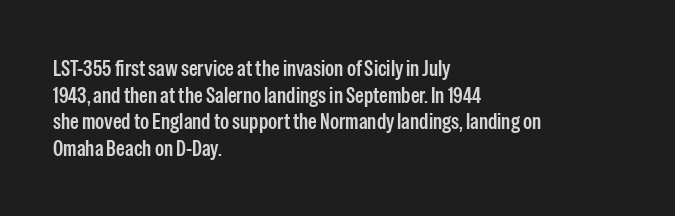
The image shows 22 px text type, upright; set left-aligned, line spacing 1.21x, normal letter spacing, not underlined.
